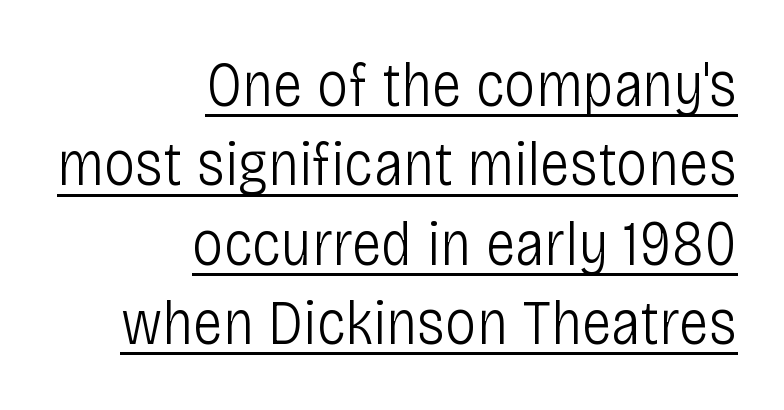
Q: Is the text bold? A: No.
Q: Is the text italic (slanted)? A: No, it is upright.
Q: Is the typeface a serif or a sans-serif typeface? A: Sans-serif.
Q: Is the text underlined? A: Yes.
Q: How is the paragraph aligned? A: Right-aligned.
Q: Is the spacing between letters normal or unusually wide? A: Normal.
Q: Is the spacing between lines tight, normal or loose? A: Normal.
Q: Width (condensed, normal, or wide)? A: Condensed.
Q: Stroke contrast? A: Low.
Q: x-height? A: Large.
Q: Monospaced? A: No.
